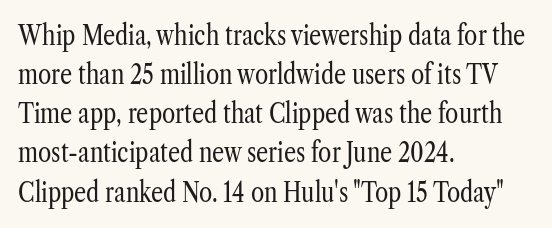
Q: Is the text bold? A: No.
Q: Is the text italic (slanted)? A: No, it is upright.
Q: Is the text underlined? A: No.
Q: How is the paragraph aligned? A: Left-aligned.
Q: Is the spacing between letters normal or unusually wide? A: Normal.
Q: Is the spacing between lines tight, normal or loose? A: Normal.
